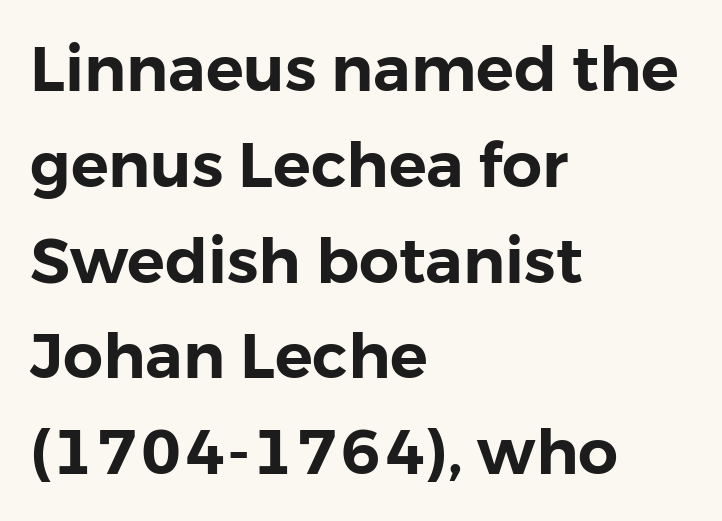
Character widths vary here, with narrow letters taking less room than wide ones. Is this a sans? Yes — the strokes have no serifs. Alignment: flush left. Look at the tracking — it's just the regular setting, nothing added.
